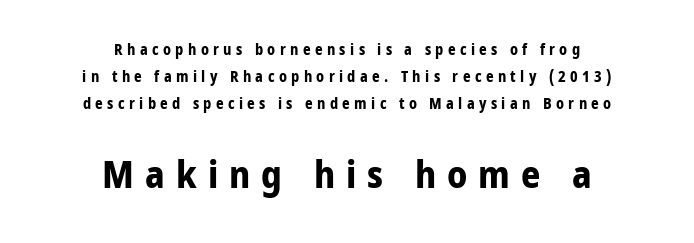
The image shows 38 px bold, condensed sans-serif type, upright; set centered, line spacing 1.8x, unusually wide letter spacing (+0.29 em), not underlined; the second (bottom) block is 2.53x larger; low stroke contrast and a large x-height.
